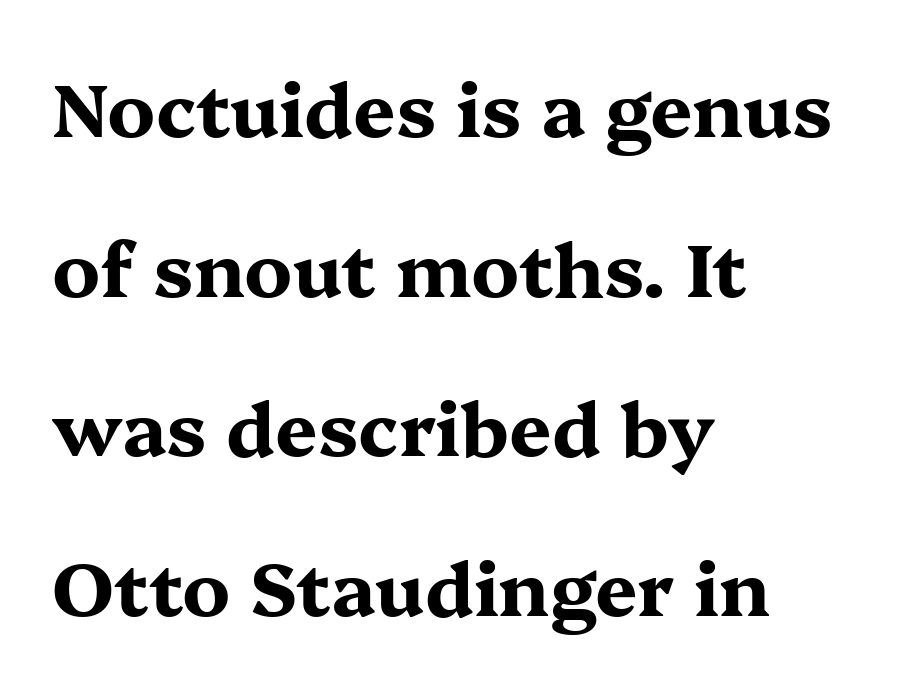
{"serif": "yes", "italic": "no", "bold": "yes", "weight": "bold", "width": "wide", "stroke_contrast": "medium", "x_height": "medium", "monospaced": "no", "underline": "no", "align": "left", "line_spacing": "loose", "line_spacing_ratio": 2.13, "letter_spacing": "normal", "letter_spacing_em": 0.0, "glyph_px": 75}
